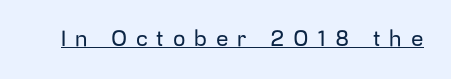
The image shows 22 px text type, upright; set unusually wide letter spacing (+0.4 em), underlined.
